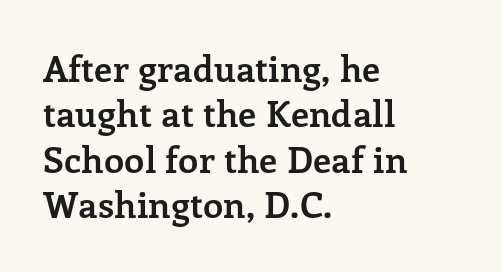
Q: Is the text bold? A: Yes.
Q: Is the text italic (slanted)? A: No, it is upright.
Q: Is the typeface a serif or a sans-serif typeface? A: Serif.
Q: Is the text underlined? A: No.
Q: How is the paragraph aligned? A: Left-aligned.
Q: Is the spacing between letters normal or unusually wide? A: Normal.
Q: Is the spacing between lines tight, normal or loose? A: Normal.
Q: Width (condensed, normal, or wide)? A: Normal.
Q: Stroke contrast? A: Low.
Q: x-height? A: Medium.
Q: Monospaced? A: No.
